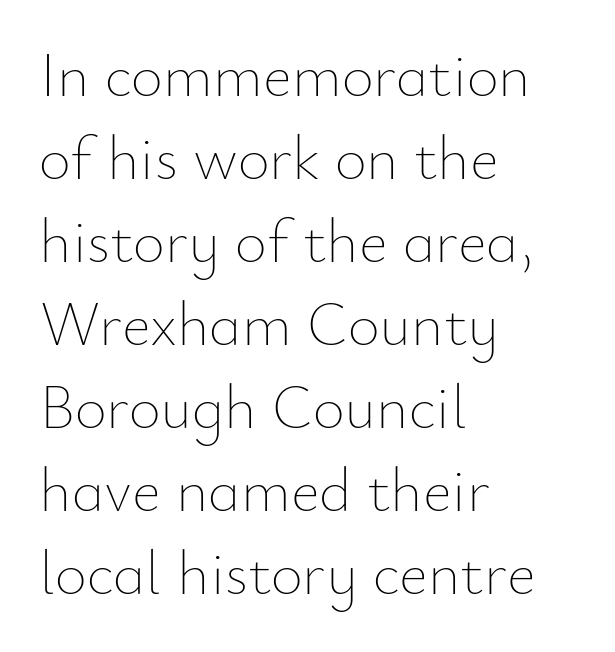
Q: Is the text bold? A: No.
Q: Is the text italic (slanted)? A: No, it is upright.
Q: Is the text underlined? A: No.
Q: How is the paragraph aligned? A: Left-aligned.
Q: Is the spacing between letters normal or unusually wide? A: Normal.
Q: Is the spacing between lines tight, normal or loose? A: Normal.
Q: Width (condensed, normal, or wide)? A: Normal.
Q: Stroke contrast? A: Low.
Q: x-height? A: Small.
Q: Monospaced? A: No.
